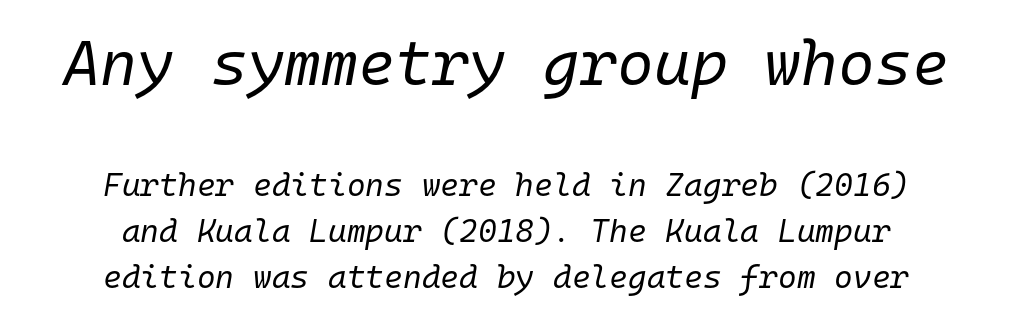
How are the letters spaced? Ordinarily, with no added tracking. Unbolded letterforms with no extra heft. Think of a typewriter: that constant character pitch is what you see here. The letters are slanted; this is an italic face.
